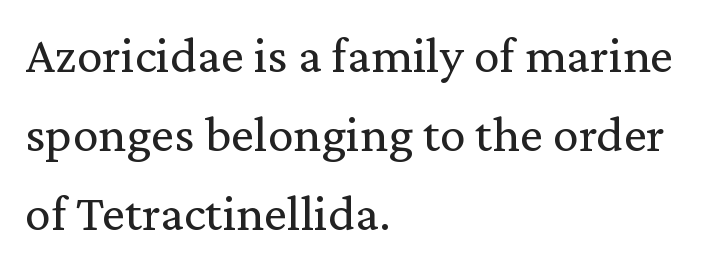
Q: Is the text bold? A: No.
Q: Is the text italic (slanted)? A: No, it is upright.
Q: Is the typeface a serif or a sans-serif typeface? A: Serif.
Q: Is the text underlined? A: No.
Q: How is the paragraph aligned? A: Left-aligned.
Q: Is the spacing between letters normal or unusually wide? A: Normal.
Q: Is the spacing between lines tight, normal or loose? A: Normal.
Q: Width (condensed, normal, or wide)? A: Normal.
Q: Stroke contrast? A: Medium.
Q: x-height? A: Medium.
Q: Monospaced? A: No.
